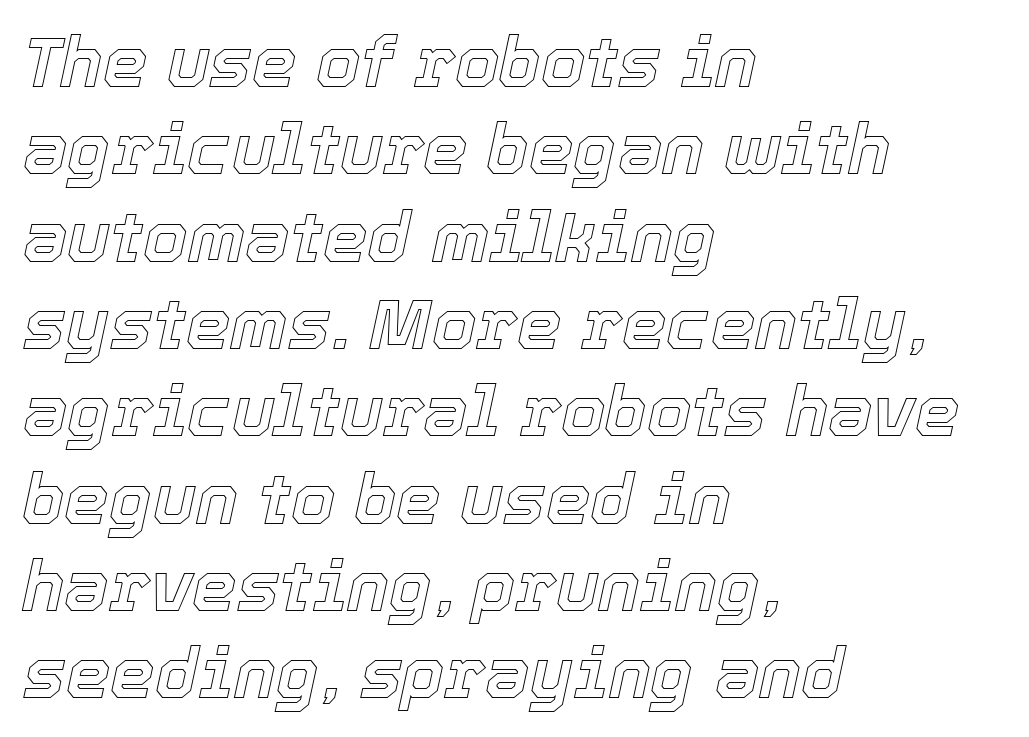
Left-aligned paragraph, ragged on the right. Words appear dense and cohesive because spacing is normal. The face used here has a pronounced slope to its letters. Proportional: the letters do not fall into vertical columns. Decoration check: the copy has no underline.
